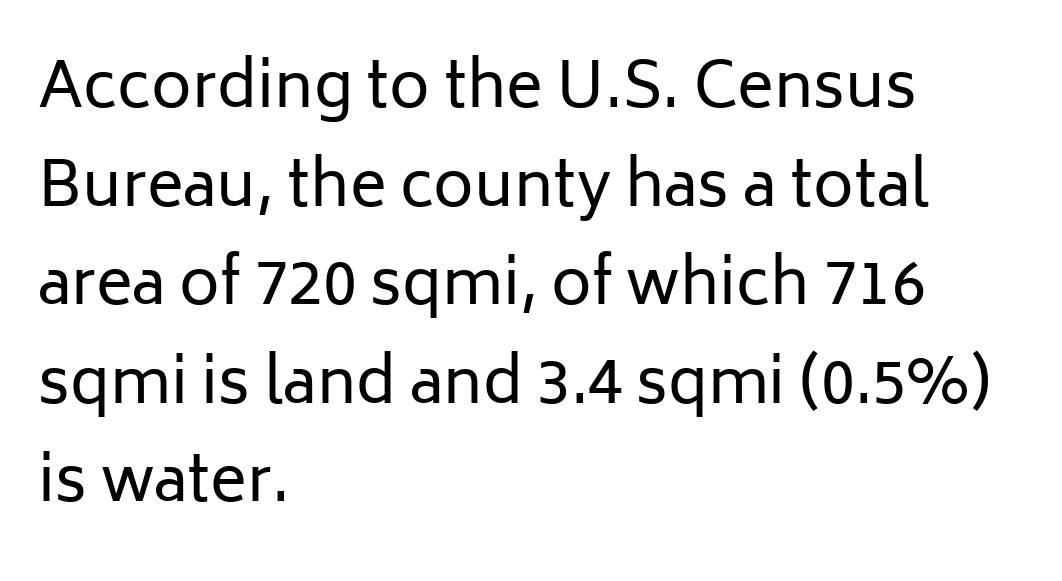
{"serif": "no", "italic": "no", "bold": "no", "weight": "regular", "width": "normal", "stroke_contrast": "low", "x_height": "medium", "monospaced": "no", "underline": "no", "align": "left", "line_spacing": "normal", "line_spacing_ratio": 1.59, "letter_spacing": "normal", "letter_spacing_em": 0.0, "glyph_px": 62}
